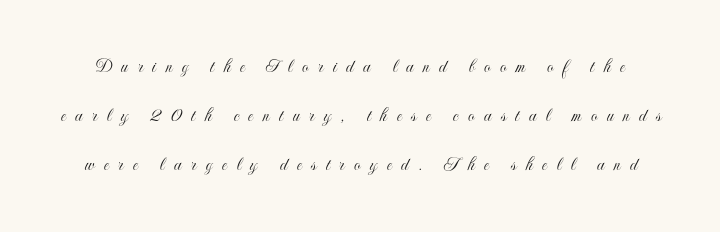
{"underline": "no", "line_spacing": "loose", "line_spacing_ratio": 2.46, "letter_spacing": "wide", "letter_spacing_em": 0.47, "glyph_px": 20}
